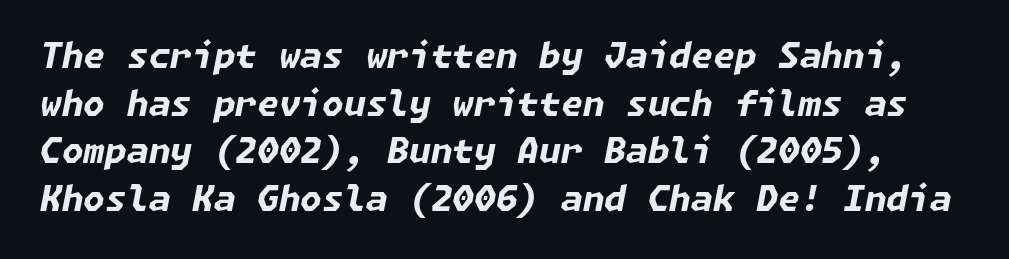
The image shows 35 px bold type, italic (leaning right); set normal line spacing (1.36x), normal letter spacing, not underlined; low stroke contrast and a medium x-height.
